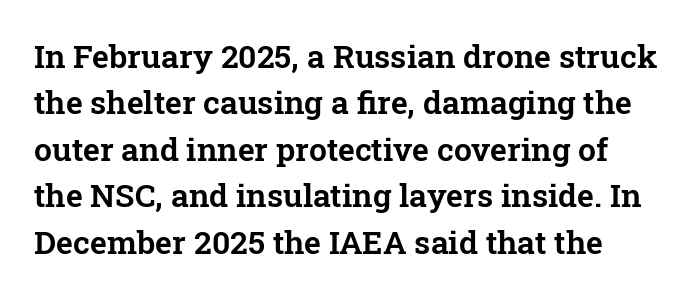
Q: Is the text italic (slanted)? A: No, it is upright.
Q: Is the typeface a serif or a sans-serif typeface? A: Serif.
Q: Is the text underlined? A: No.
Q: Is the spacing between letters normal or unusually wide? A: Normal.
Q: Is the spacing between lines tight, normal or loose? A: Normal.
Q: Width (condensed, normal, or wide)? A: Normal.
Q: Stroke contrast? A: Low.
Q: x-height? A: Medium.
Q: Monospaced? A: No.
